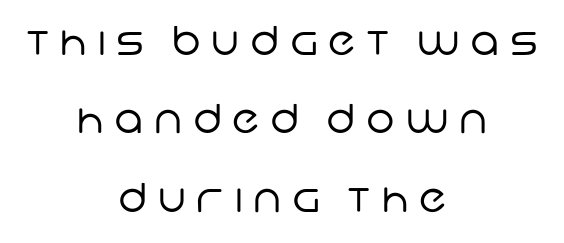
The image shows 40 px regular-weight sans-serif type; set centered, loose line spacing (1.96x), unusually wide letter spacing (+0.27 em), not underlined; low stroke contrast and a large x-height.
